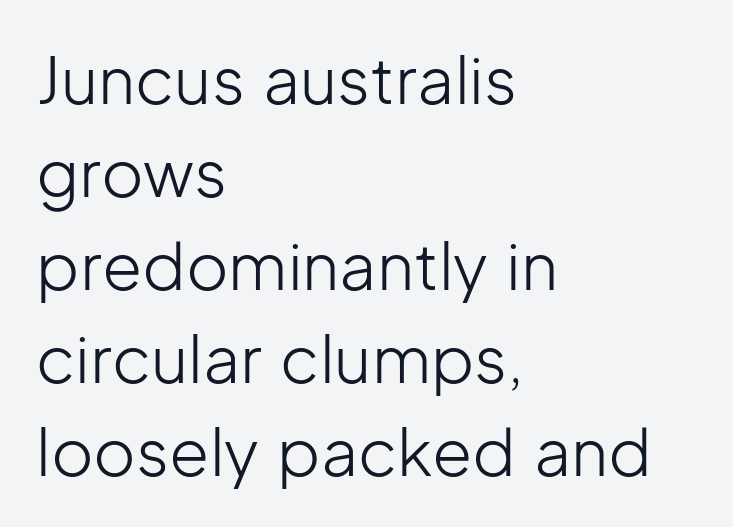
The image shows 65 px light sans-serif type, upright; set left-aligned, normal line spacing (1.43x), normal letter spacing, not underlined; low stroke contrast and a medium x-height.
